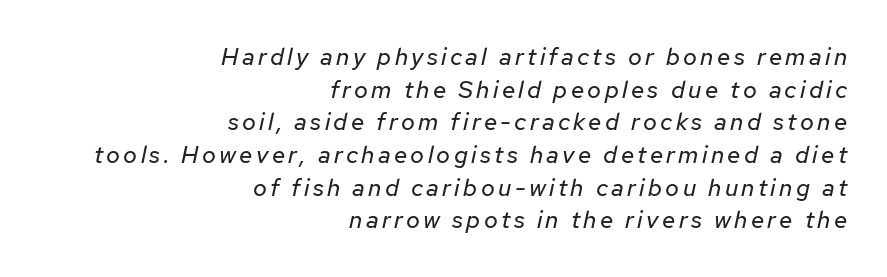
The designer left line spacing at the default. There's an unmistakable incline to the writing here. Just letters on the line, the space beneath them empty. The rag falls on the left side of this text block. Ink coverage per letter is moderate at most.
